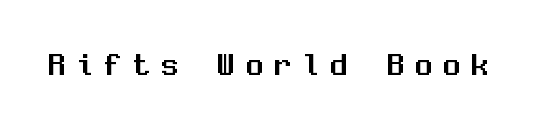
The lettering stays uniformly vertical, giving the passage a roman look. Observe the absence of serifs on each vertical stroke in this sample. The letters are spread apart with noticeably loose tracking. Words float on clear page, feet unadorned. This sample has the even, mechanical cadence of fixed-width lettering.
